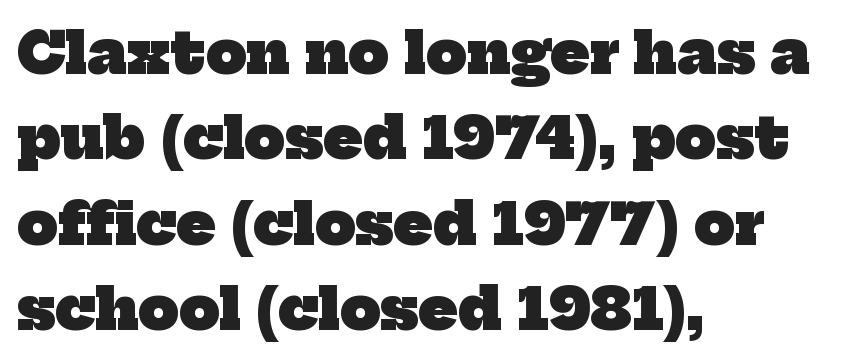
The image shows 57 px heavy serif type; set left-aligned, normal line spacing (1.5x), normal letter spacing, not underlined; low stroke contrast and a medium x-height.
